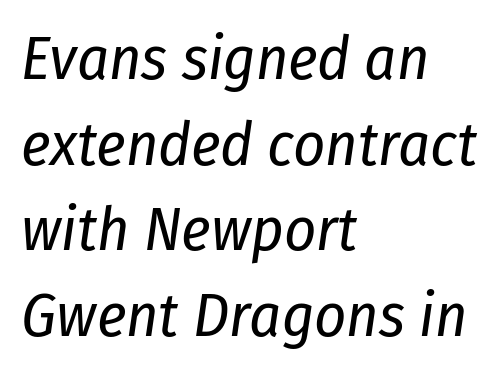
The image shows 62 px regular-weight, condensed type, italic (leaning right); set left-aligned, normal line spacing (1.38x), normal letter spacing, not underlined; low stroke contrast and a medium x-height.
